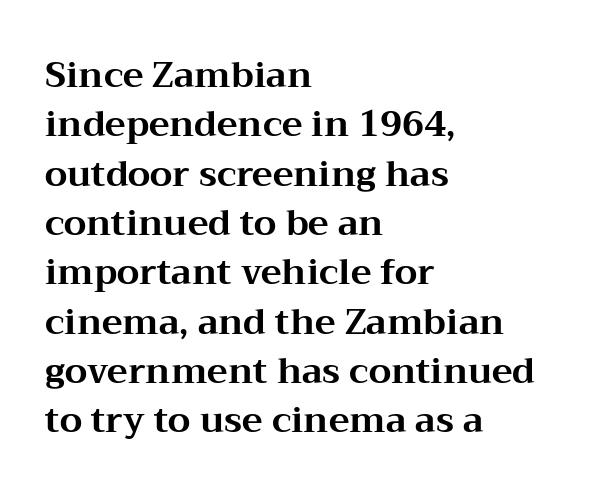
Q: Is the text bold? A: Yes.
Q: Is the text italic (slanted)? A: No, it is upright.
Q: Is the typeface a serif or a sans-serif typeface? A: Serif.
Q: Is the text underlined? A: No.
Q: How is the paragraph aligned? A: Left-aligned.
Q: Is the spacing between letters normal or unusually wide? A: Normal.
Q: Is the spacing between lines tight, normal or loose? A: Normal.
Q: Width (condensed, normal, or wide)? A: Wide.
Q: Stroke contrast? A: Medium.
Q: x-height? A: Medium.
Q: Monospaced? A: No.
